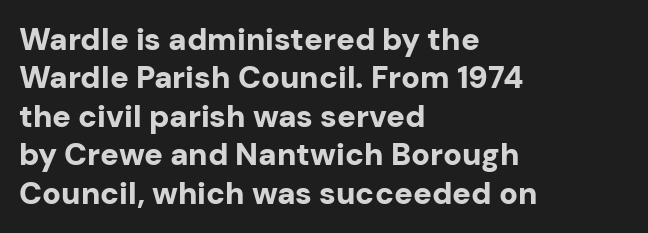
The image shows 31 px bold sans-serif type, upright; set left-aligned, line spacing 1.24x, normal letter spacing, not underlined; low stroke contrast and a medium x-height.
